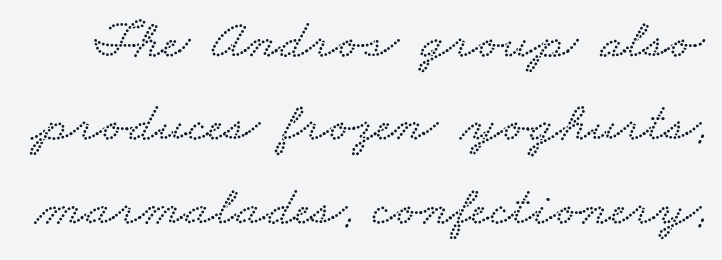
The image shows 56 px wide type; set normal line spacing (1.49x), normal letter spacing, not underlined; low stroke contrast and a small x-height.
